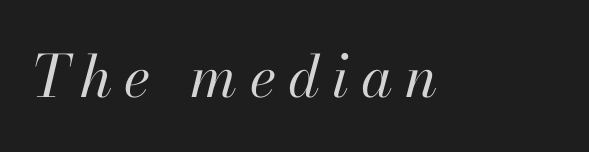
Each letter keeps its own natural width here, so spacing adapts to shape. Decoration check: the copy has no underline. Stem width sits at or under what a default text font uses. Someone cranked the tracking dial way up on this one.
